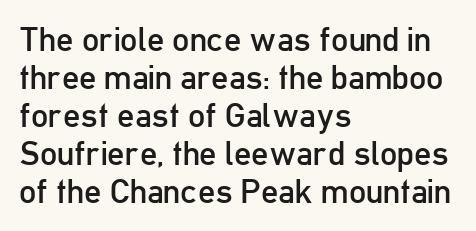
The image shows 34 px regular-weight, condensed sans-serif type, upright; set left-aligned, tight line spacing (1.12x), normal letter spacing, not underlined; low stroke contrast and a medium x-height.
